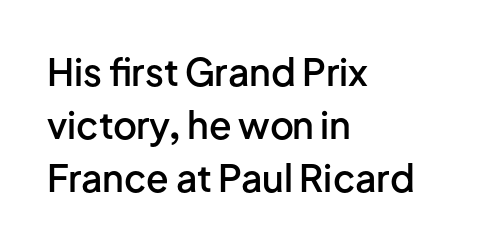
The designer went with a sans here, leaving each stem footless. The face used here is proportionally spaced, like ordinary book or web type. Does the weight exceed regular? Yes, but only to semibold. Does the lettering tilt? It doesn't — this is upright. The space directly below the letters is spotless. The lines sit at an ordinary, default distance from one another.
